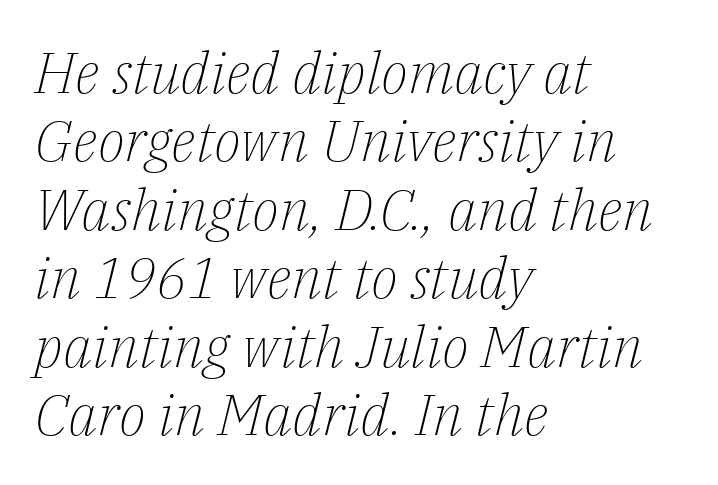
The image shows 57 px light serif type, italic (leaning right); set left-aligned, line spacing 1.2x, normal letter spacing, not underlined; low stroke contrast and a medium x-height.
